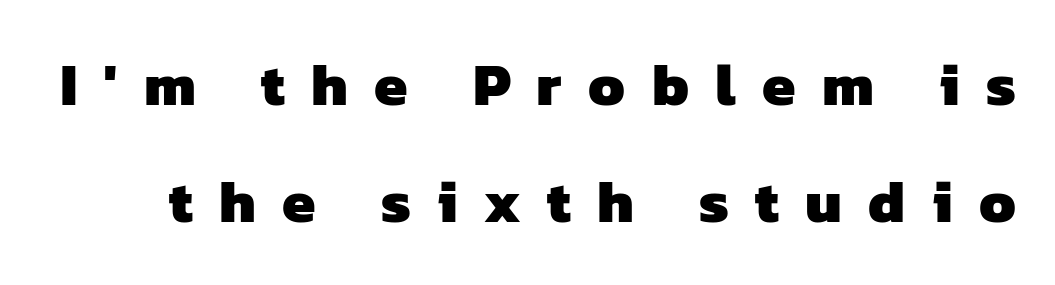
{"serif": "no", "bold": "yes", "weight": "heavy", "width": "normal", "stroke_contrast": "low", "x_height": "medium", "monospaced": "no", "underline": "no", "line_spacing": "loose", "line_spacing_ratio": 1.95, "letter_spacing": "wide", "letter_spacing_em": 0.44, "glyph_px": 60}
